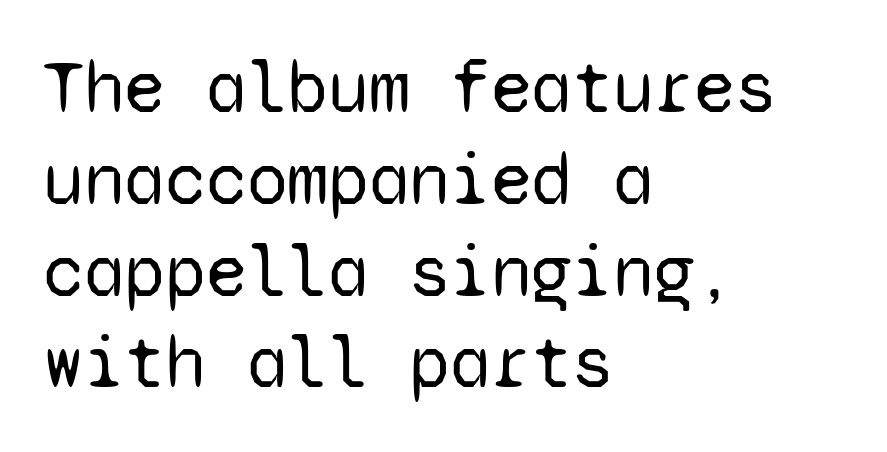
The image shows 74 px regular-weight sans-serif type, upright, monospaced; set left-aligned, line spacing 1.24x, normal letter spacing, not underlined; low stroke contrast and a medium x-height.
